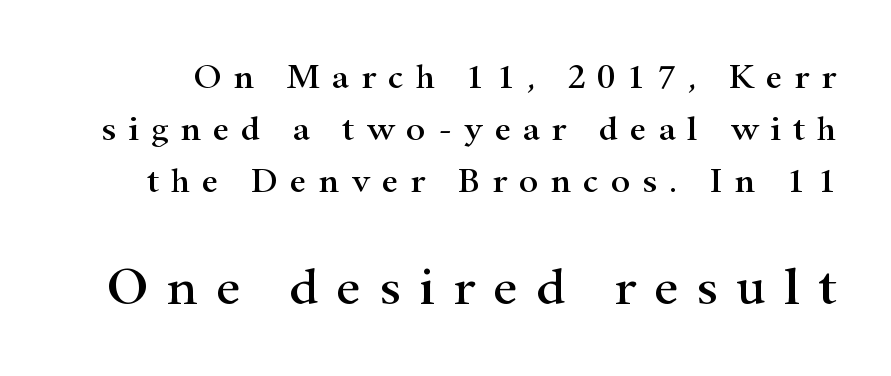
{"serif": "yes", "italic": "no", "width": "wide", "stroke_contrast": "high", "x_height": "small", "monospaced": "no", "underline": "no", "line_spacing": "normal", "line_spacing_ratio": 1.45, "letter_spacing": "wide", "letter_spacing_em": 0.33, "larger_block": "second", "size_ratio": 1.5, "glyph_px": 54}
